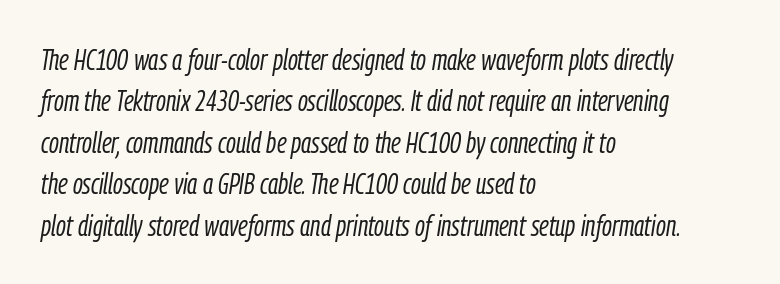
Looking at the ascenders, they clearly lean. Caption: standard tracking, unaltered. The typesetter chose a ragged-right arrangement here. The font sits on the lighter half of the weight spectrum, regular included.
